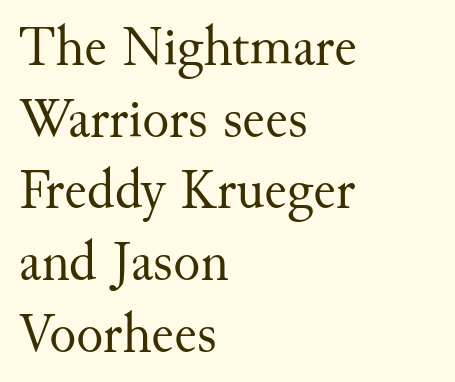
Q: Is the text bold? A: No.
Q: Is the text italic (slanted)? A: No, it is upright.
Q: Is the typeface a serif or a sans-serif typeface? A: Serif.
Q: Is the text underlined? A: No.
Q: How is the paragraph aligned? A: Left-aligned.
Q: Is the spacing between letters normal or unusually wide? A: Normal.
Q: Is the spacing between lines tight, normal or loose? A: Normal.
Q: Width (condensed, normal, or wide)? A: Normal.
Q: Stroke contrast? A: Medium.
Q: x-height? A: Small.
Q: Monospaced? A: No.
